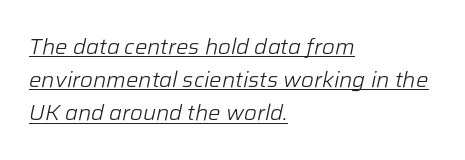
{"italic": "yes", "lean": "right", "slant_degrees": 12, "bold": "no", "underline": "yes", "align": "left", "line_spacing": "normal", "line_spacing_ratio": 1.51, "letter_spacing": "normal", "letter_spacing_em": 0.0, "glyph_px": 22}
